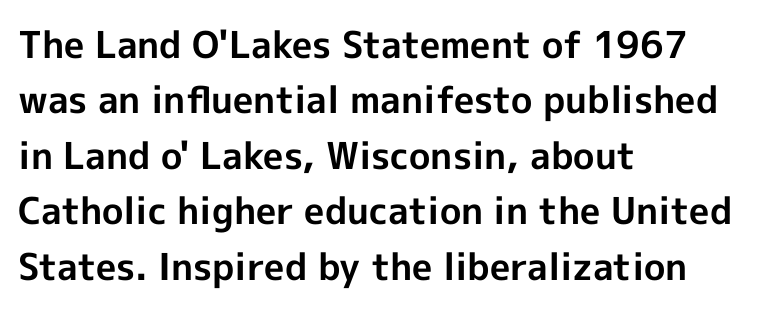
The image shows 37 px bold sans-serif type, upright; set left-aligned, normal line spacing (1.5x), normal letter spacing, not underlined; a medium x-height.
